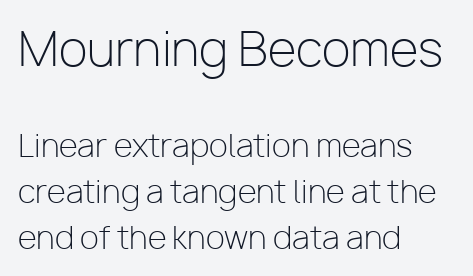
{"serif": "no", "italic": "no", "bold": "no", "weight": "light", "width": "normal", "stroke_contrast": "low", "x_height": "medium", "monospaced": "no", "underline": "no", "align": "left", "line_spacing": "normal", "line_spacing_ratio": 1.48, "letter_spacing": "normal", "letter_spacing_em": 0.0, "larger_block": "first", "size_ratio": 1.52, "glyph_px": 47}
